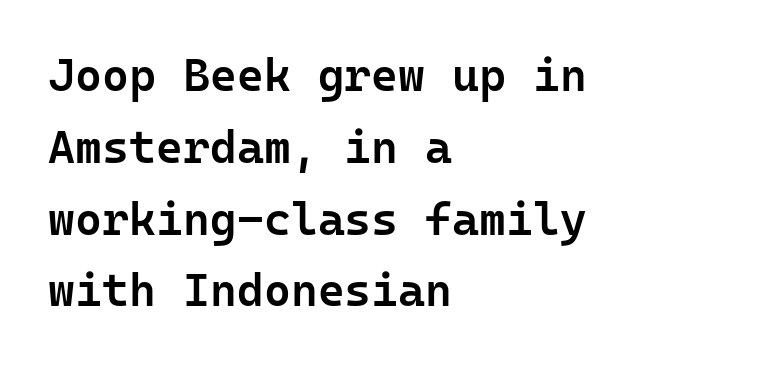
The image shows 46 px semibold sans-serif type, upright, monospaced; set left-aligned, normal line spacing (1.56x), normal letter spacing, not underlined; low stroke contrast and a medium x-height.
